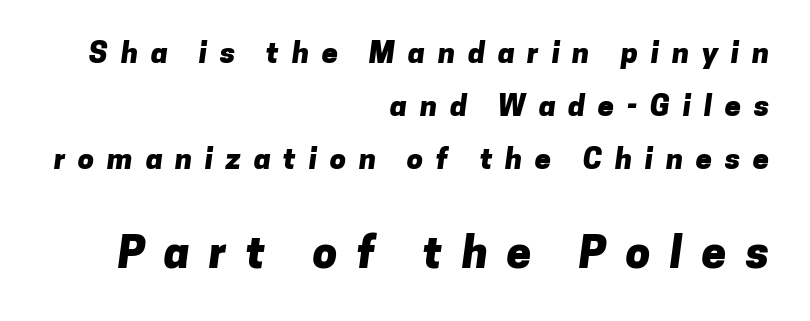
Q: Is the text bold? A: Yes.
Q: Is the typeface a serif or a sans-serif typeface? A: Sans-serif.
Q: Is the text underlined? A: No.
Q: How is the paragraph aligned? A: Right-aligned.
Q: Is the spacing between letters normal or unusually wide? A: Unusually wide.
Q: Which block of text is set in a larger size, the first (top) or the second (bottom)? A: The second (bottom) one.
Q: Width (condensed, normal, or wide)? A: Normal.
Q: Stroke contrast? A: Low.
Q: x-height? A: Medium.
Q: Monospaced? A: No.
